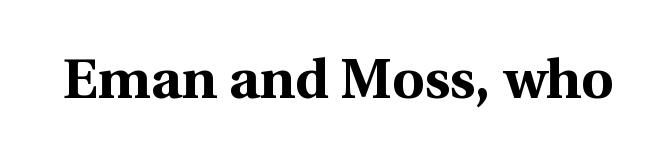
Q: Is the text bold? A: Yes.
Q: Is the text italic (slanted)? A: No, it is upright.
Q: Is the typeface a serif or a sans-serif typeface? A: Serif.
Q: Is the text underlined? A: No.
Q: Is the spacing between letters normal or unusually wide? A: Normal.
Q: Width (condensed, normal, or wide)? A: Normal.
Q: x-height? A: Medium.
Q: Monospaced? A: No.
